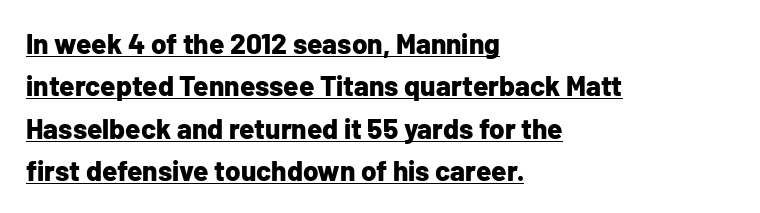
What decoration does the sample have? An underline. The leading is moderate, giving the passage an even texture. Is the block centered? No — it sits flush against the left margin. The axis of the letterforms is exactly vertical.
